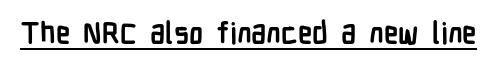
The image shows 29 px semibold, condensed sans-serif type, upright; set normal letter spacing, underlined; low stroke contrast and a medium x-height.
